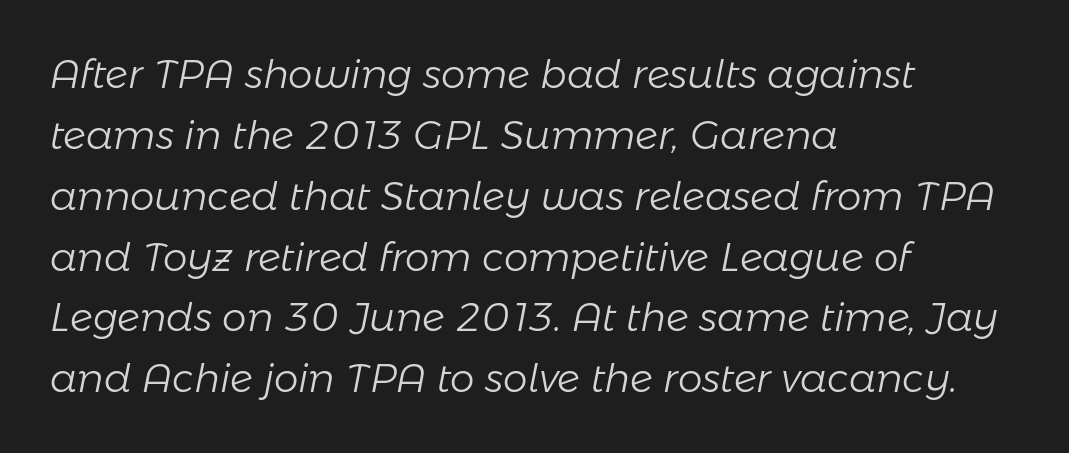
Q: Is the text bold? A: No.
Q: Is the text italic (slanted)? A: Yes, it leans right by about 11 degrees.
Q: Is the text underlined? A: No.
Q: How is the paragraph aligned? A: Left-aligned.
Q: Is the spacing between letters normal or unusually wide? A: Normal.
Q: Is the spacing between lines tight, normal or loose? A: Normal.
Q: Width (condensed, normal, or wide)? A: Normal.
Q: Stroke contrast? A: Low.
Q: x-height? A: Medium.
Q: Monospaced? A: No.
